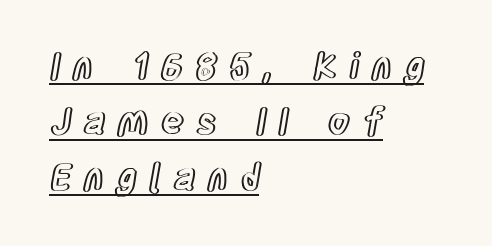
Q: Is the text italic (slanted)? A: Yes.
Q: Is the text underlined? A: Yes.
Q: How is the paragraph aligned? A: Left-aligned.
Q: Is the spacing between letters normal or unusually wide? A: Unusually wide.
Q: Is the spacing between lines tight, normal or loose? A: Normal.
Q: Width (condensed, normal, or wide)? A: Condensed.
Q: x-height? A: Large.
Q: Monospaced? A: No.
